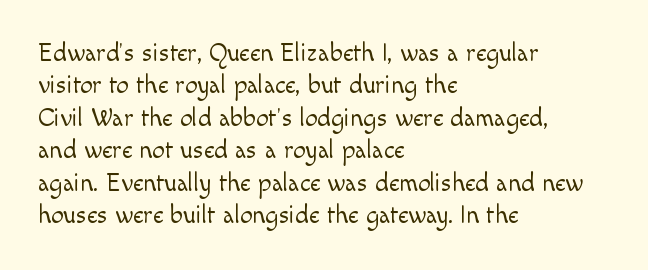
The image shows 25 px text type, upright; set left-aligned, normal line spacing (1.3x), normal letter spacing, not underlined.
